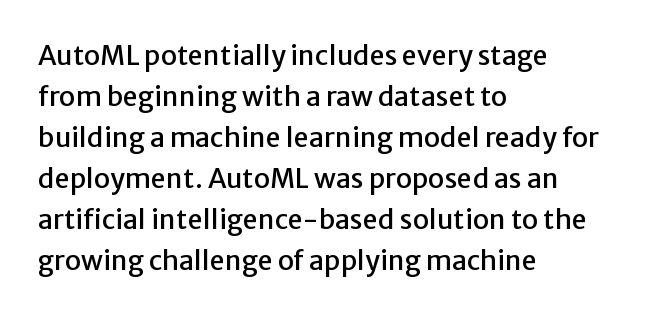
The image shows 27 px text type, upright; set left-aligned, normal line spacing (1.52x), normal letter spacing, not underlined.
